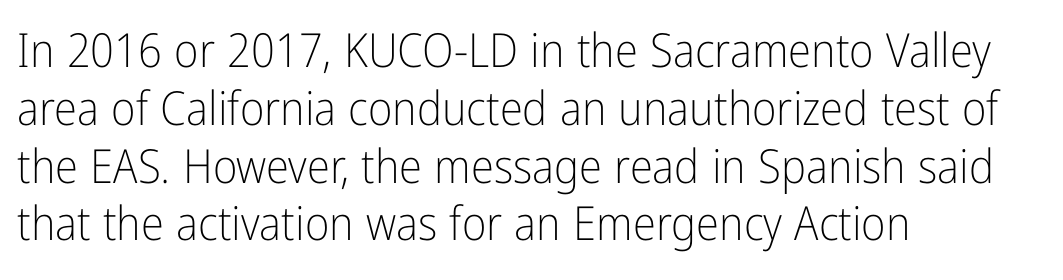
Q: Is the text bold? A: No.
Q: Is the text italic (slanted)? A: No, it is upright.
Q: Is the typeface a serif or a sans-serif typeface? A: Sans-serif.
Q: Is the text underlined? A: No.
Q: How is the paragraph aligned? A: Left-aligned.
Q: Is the spacing between letters normal or unusually wide? A: Normal.
Q: Width (condensed, normal, or wide)? A: Condensed.
Q: Stroke contrast? A: Low.
Q: x-height? A: Medium.
Q: Monospaced? A: No.
